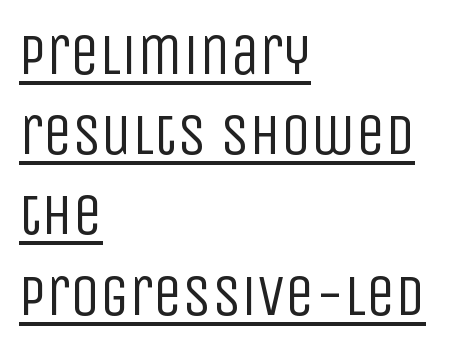
{"serif": "no", "italic": "no", "bold": "no", "weight": "regular", "width": "condensed", "stroke_contrast": "low", "x_height": "large", "monospaced": "no", "underline": "yes", "align": "left", "line_spacing": "normal", "line_spacing_ratio": 1.36, "letter_spacing": "normal", "letter_spacing_em": 0.0, "glyph_px": 59}
